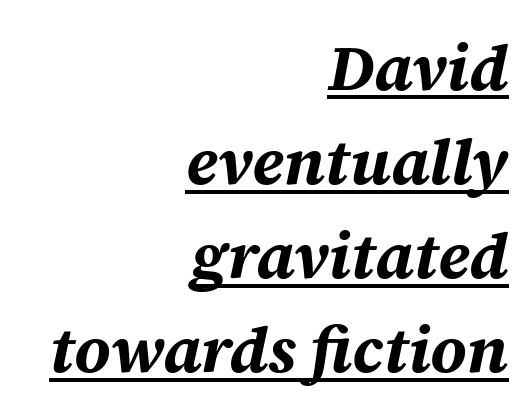
Typographic density is high because the face is bold. These lines were composed using italics. A baseline rule has been typeset under these characters. The passage shown stacks its lines at a standard gap. This rendering uses right alignment, leaving the left contour irregular.
